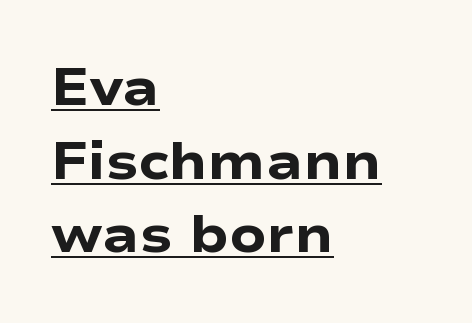
The lines in this sample share a left origin and differ only in where they stop. Weight: bold. Nope, not italic — everything's standing straight. The characters display no serif detailing; their extremities are plain. The specimen includes a rule beneath the text block's lines. This block has exactly the height ordinary leading produces.
